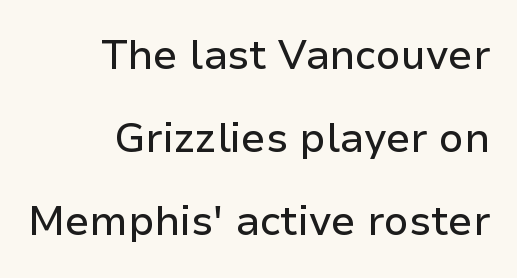
Layout note: lines flush right. Widely set lines give the paragraph a tall, airy silhouette. Proportional: the letters do not fall into vertical columns. Nobody touched the tracking dial on this one.
